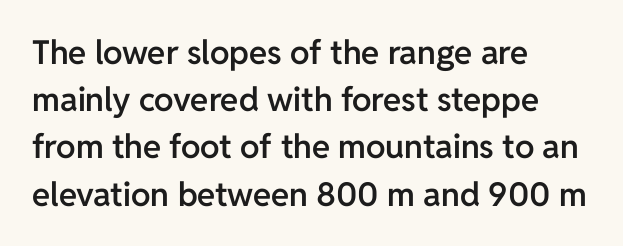
Letter spacing: default. This block has exactly the height ordinary leading produces. Quick note: underline off. Teacher's note: observe the even left margin — that is flush-left alignment.
